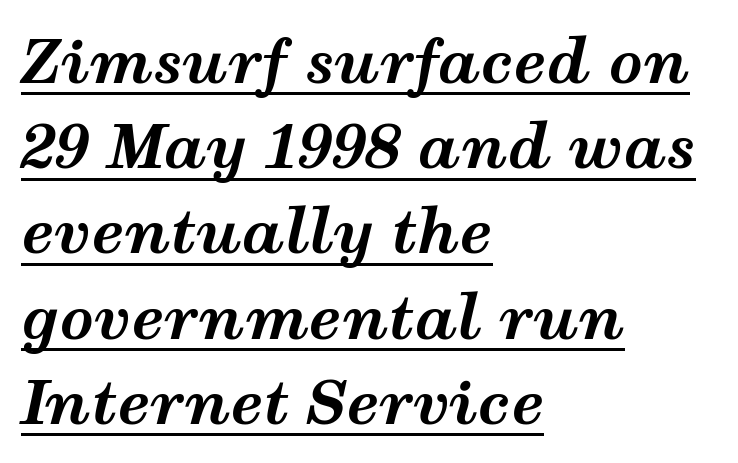
Notice how the passage keeps a crisp vertical edge on the left only. Honestly, the letter spacing is just normal — you wouldn't notice it. Looks like regular typesetting: each glyph gets only the width it needs. The passage shown is underscored from start to finish. The glyphs look as if they've been sheared to an angle.
